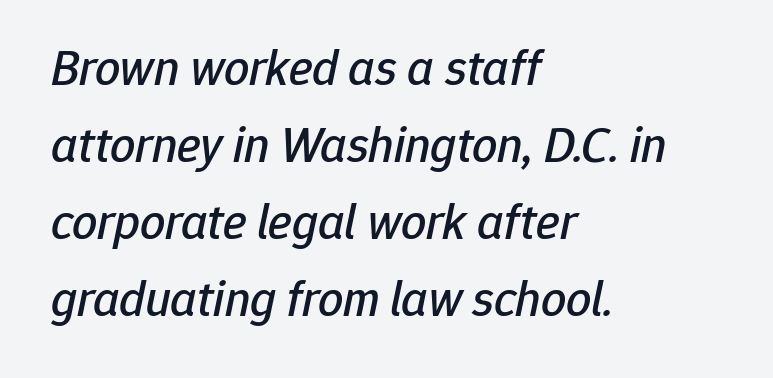
Q: Is the text italic (slanted)? A: Yes, it leans right by about 12 degrees.
Q: Is the text underlined? A: No.
Q: How is the paragraph aligned? A: Left-aligned.
Q: Is the spacing between letters normal or unusually wide? A: Normal.
Q: Is the spacing between lines tight, normal or loose? A: Normal.
Q: Width (condensed, normal, or wide)? A: Normal.
Q: Stroke contrast? A: Low.
Q: x-height? A: Medium.
Q: Monospaced? A: No.
